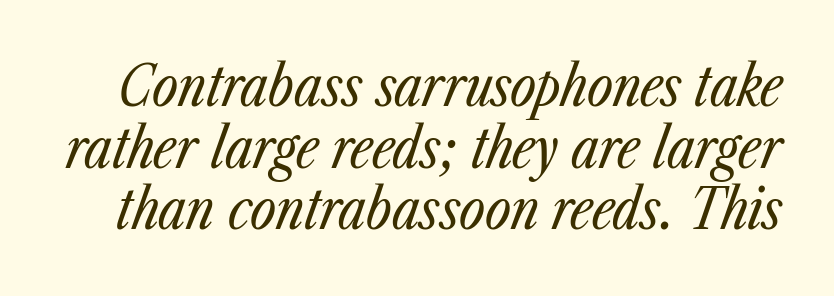
{"italic": "yes", "lean": "right", "slant_degrees": 23, "bold": "no", "weight": "regular", "width": "condensed", "stroke_contrast": "low", "x_height": "medium", "monospaced": "no", "underline": "no", "line_spacing": "tight", "line_spacing_ratio": 1.1, "letter_spacing": "normal", "letter_spacing_em": 0.0, "glyph_px": 56}
